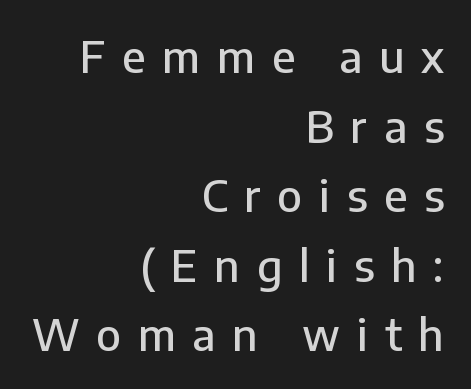
The image shows 44 px sans-serif type, upright; set right-aligned, normal line spacing (1.58x), unusually wide letter spacing (+0.38 em), not underlined; low stroke contrast and a medium x-height.
